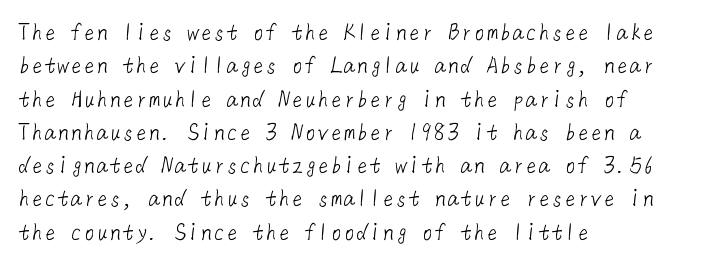
{"bold": "no", "underline": "no", "align": "left", "line_spacing": "normal", "line_spacing_ratio": 1.28, "letter_spacing": "normal", "letter_spacing_em": 0.0, "glyph_px": 26}
